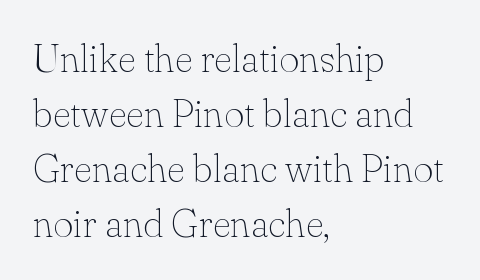
The image shows 39 px thin serif type, upright; set left-aligned, normal line spacing (1.41x), normal letter spacing, not underlined; low stroke contrast and a small x-height.
